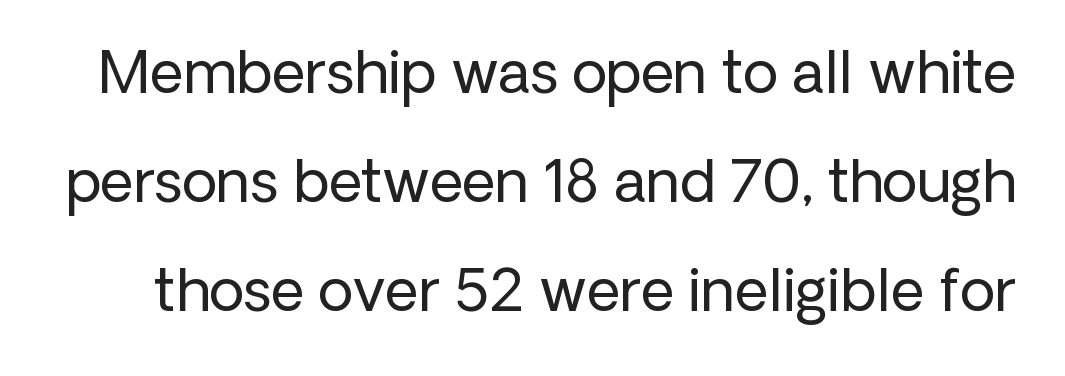
{"serif": "no", "italic": "no", "bold": "no", "weight": "regular", "width": "normal", "stroke_contrast": "low", "x_height": "medium", "monospaced": "no", "underline": "no", "line_spacing_ratio": 1.88, "letter_spacing": "normal", "letter_spacing_em": 0.0, "glyph_px": 58}
